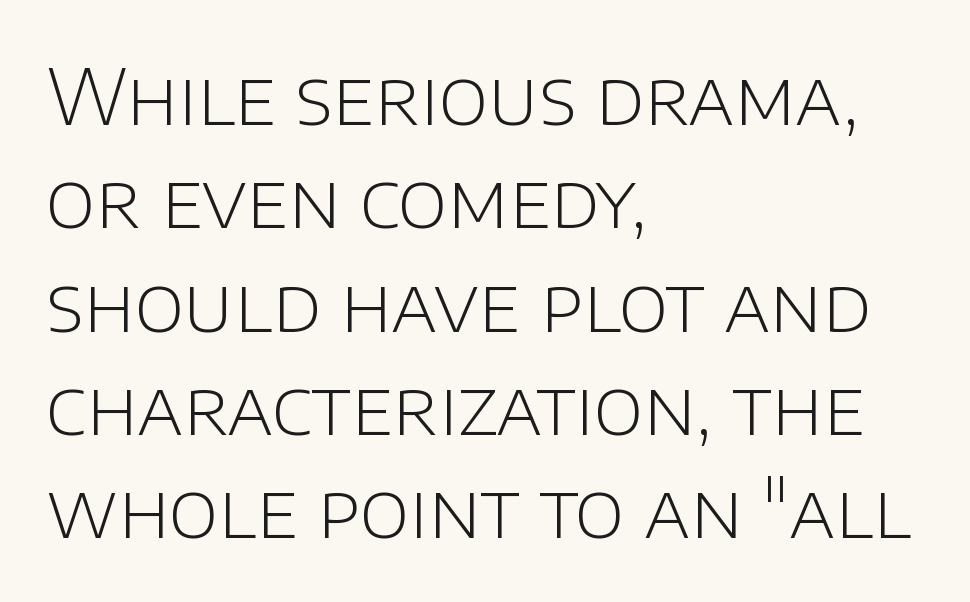
Q: Is the text bold? A: No.
Q: Is the text italic (slanted)? A: No, it is upright.
Q: Is the typeface a serif or a sans-serif typeface? A: Sans-serif.
Q: Is the text underlined? A: No.
Q: How is the paragraph aligned? A: Left-aligned.
Q: Is the spacing between letters normal or unusually wide? A: Normal.
Q: Is the spacing between lines tight, normal or loose? A: Normal.
Q: Width (condensed, normal, or wide)? A: Normal.
Q: Stroke contrast? A: Low.
Q: x-height? A: Large.
Q: Monospaced? A: No.
